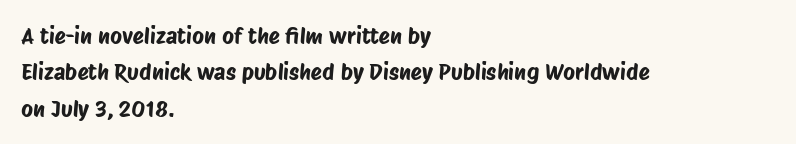
Q: Is the text underlined? A: No.
Q: How is the paragraph aligned? A: Left-aligned.
Q: Is the spacing between letters normal or unusually wide? A: Normal.
Q: Is the spacing between lines tight, normal or loose? A: Normal.
